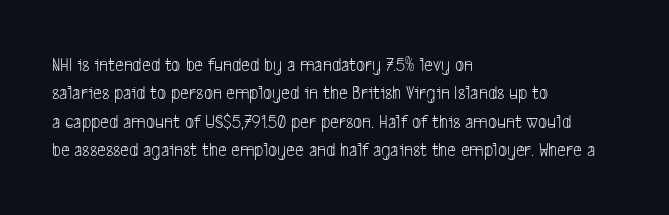
{"bold": "no", "underline": "no", "align": "left", "line_spacing": "normal", "line_spacing_ratio": 1.42, "letter_spacing": "normal", "letter_spacing_em": 0.0, "glyph_px": 20}
